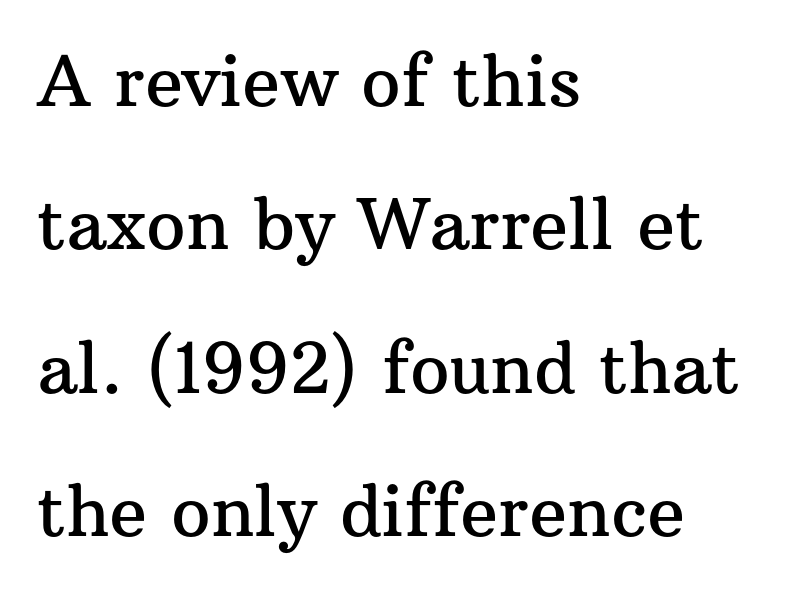
{"serif": "yes", "italic": "no", "width": "normal", "stroke_contrast": "medium", "x_height": "medium", "monospaced": "no", "underline": "no", "align": "left", "line_spacing": "loose", "line_spacing_ratio": 2.05, "letter_spacing": "normal", "letter_spacing_em": 0.0, "glyph_px": 70}
